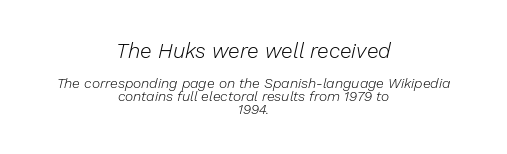
Vertically, the passage feels compressed, each row crowding the next. The rendering shrinks the type as you move from the upper chunk to the lower. The face used here is rendered with its standard letterfit. The paragraph shown floats in the horizontal middle. Just letters on the line, the space beneath them empty.
